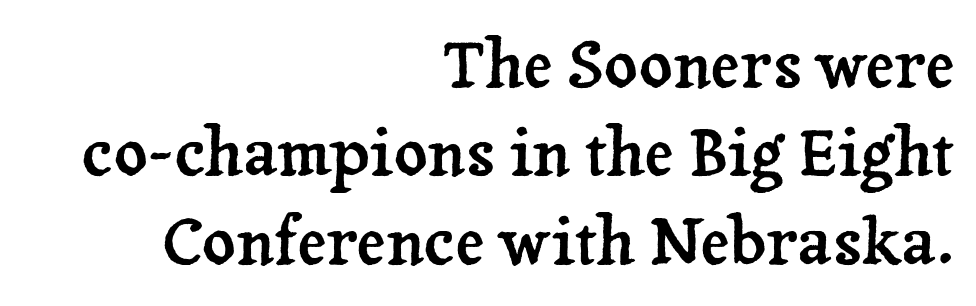
The image shows 65 px serif type, upright; set right-aligned, normal line spacing (1.36x), normal letter spacing, not underlined; low stroke contrast and a medium x-height.
